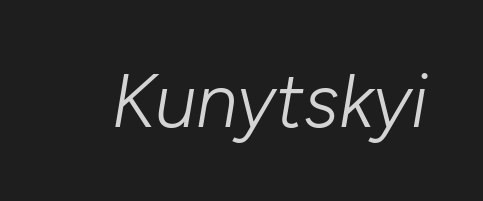
{"italic": "yes", "lean": "right", "slant_degrees": 10, "bold": "no", "weight": "light", "width": "normal", "stroke_contrast": "low", "x_height": "medium", "monospaced": "no", "underline": "no", "letter_spacing": "normal", "letter_spacing_em": 0.0, "glyph_px": 75}
